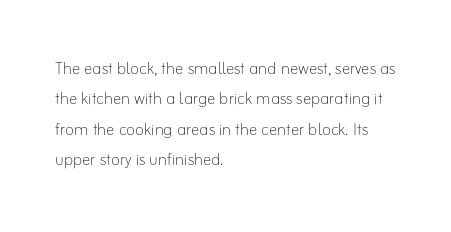
Q: Is the text bold? A: No.
Q: Is the text italic (slanted)? A: No, it is upright.
Q: Is the text underlined? A: No.
Q: How is the paragraph aligned? A: Left-aligned.
Q: Is the spacing between letters normal or unusually wide? A: Normal.
Q: Is the spacing between lines tight, normal or loose? A: Normal.
